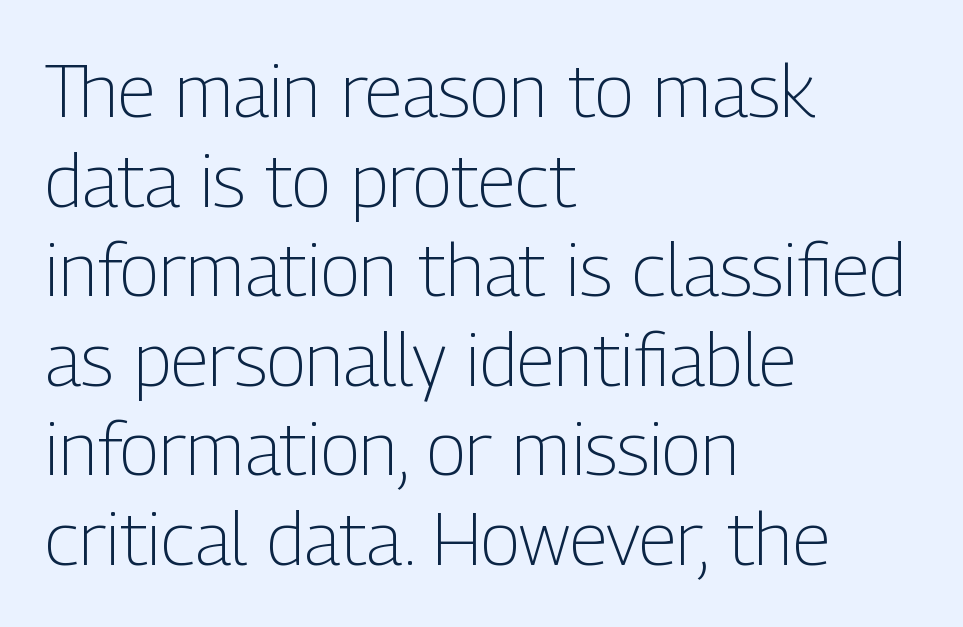
Is this a sans? Yes — the strokes have no serifs. Notice how the passage keeps a crisp vertical edge on the left only. Caption: face not bold, strokes unweighted. The rendering uses natural spacing where letterforms have individual widths.
